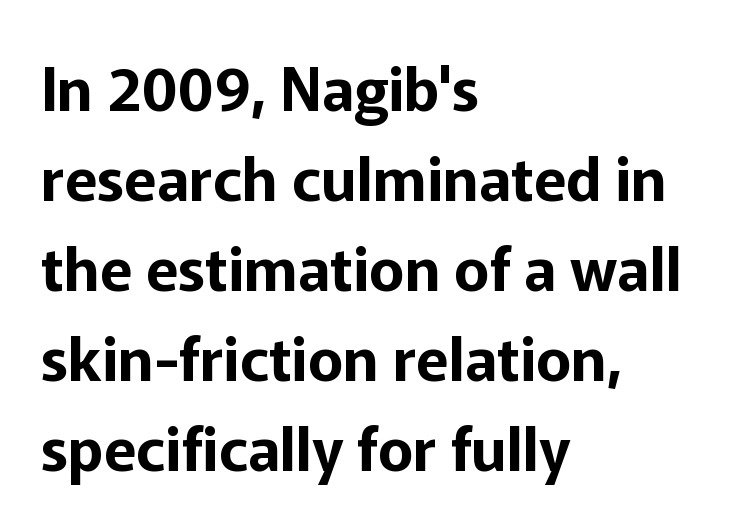
You could call the tracking neutral — neither tight nor loose. If you measured baseline to baseline, you'd find a middling distance. Check where the strokes stop: nothing finishes them off — pure sans. These lines are rendered in a variable-pitch font. Notice how the passage keeps a crisp vertical edge on the left only. The area under the type is left untouched.
